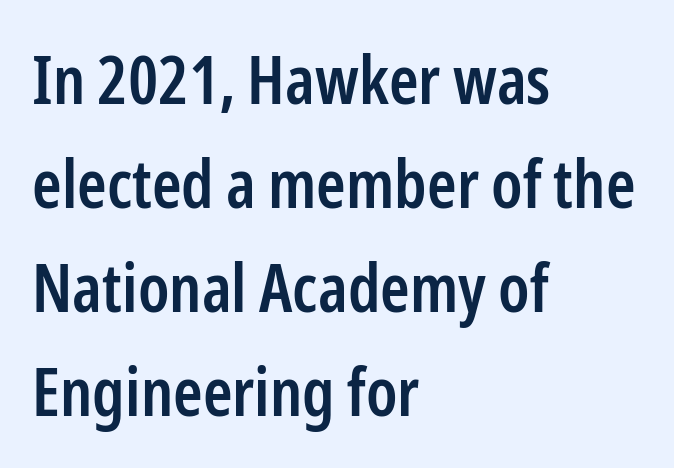
Q: Is the text bold? A: Semi-bold.
Q: Is the text italic (slanted)? A: No, it is upright.
Q: Is the typeface a serif or a sans-serif typeface? A: Sans-serif.
Q: Is the text underlined? A: No.
Q: How is the paragraph aligned? A: Left-aligned.
Q: Is the spacing between letters normal or unusually wide? A: Normal.
Q: Is the spacing between lines tight, normal or loose? A: Normal.
Q: Width (condensed, normal, or wide)? A: Condensed.
Q: Stroke contrast? A: Low.
Q: x-height? A: Medium.
Q: Monospaced? A: No.
